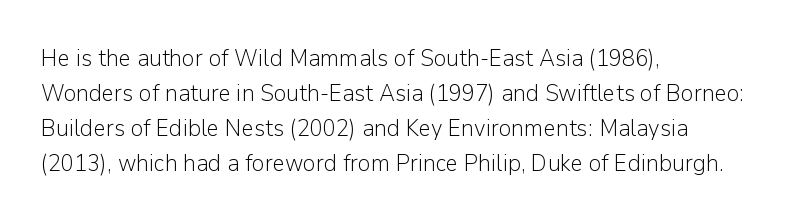
The image shows 24 px text type, upright; set left-aligned, normal line spacing (1.46x), normal letter spacing, not underlined.
